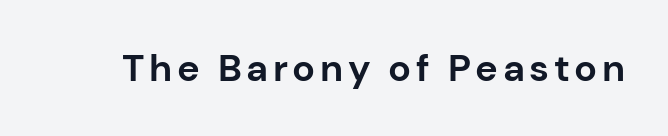
{"serif": "no", "italic": "no", "bold": "yes", "weight": "bold", "width": "normal", "stroke_contrast": "low", "x_height": "medium", "monospaced": "no", "underline": "no", "glyph_px": 38}
